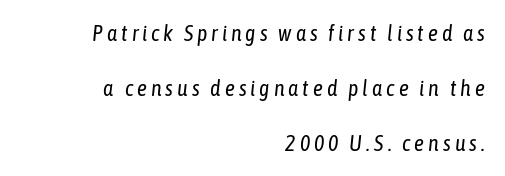
{"italic": "yes", "lean": "right", "slant_degrees": 6, "bold": "no", "underline": "no", "align": "right", "line_spacing": "loose", "line_spacing_ratio": 2.5, "glyph_px": 22}
